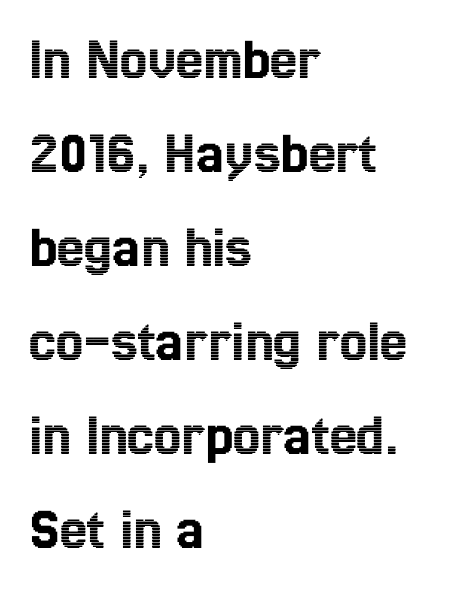
Q: Is the text italic (slanted)? A: No, it is upright.
Q: Is the text underlined? A: No.
Q: How is the paragraph aligned? A: Left-aligned.
Q: Is the spacing between letters normal or unusually wide? A: Normal.
Q: Is the spacing between lines tight, normal or loose? A: Normal.
Q: Width (condensed, normal, or wide)? A: Condensed.
Q: x-height? A: Medium.
Q: Monospaced? A: No.
